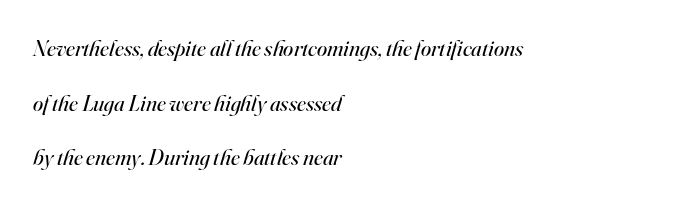
Compared with ordinary roman type, these characters are visibly tilted. Nothing unusual about the tracking: characters are spaced as the font intends. A light-to-regular cut is what we see here. Layout note: lines flush left.
